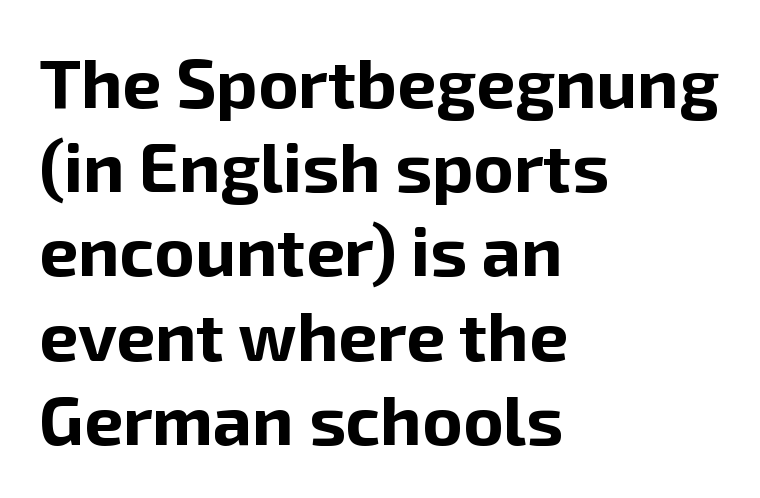
The image shows 69 px bold sans-serif type, upright; set left-aligned, line spacing 1.22x, normal letter spacing, not underlined; low stroke contrast and a medium x-height.
